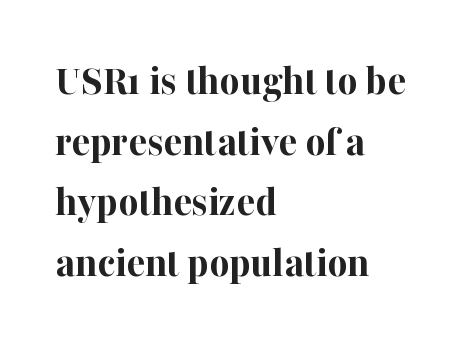
Q: Is the text bold? A: Yes.
Q: Is the text italic (slanted)? A: No, it is upright.
Q: Is the typeface a serif or a sans-serif typeface? A: Serif.
Q: Is the text underlined? A: No.
Q: How is the paragraph aligned? A: Left-aligned.
Q: Is the spacing between letters normal or unusually wide? A: Normal.
Q: Is the spacing between lines tight, normal or loose? A: Normal.
Q: Width (condensed, normal, or wide)? A: Normal.
Q: Stroke contrast? A: High.
Q: x-height? A: Medium.
Q: Monospaced? A: No.
